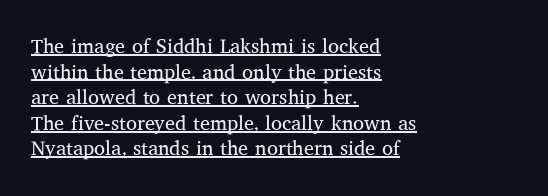
The image shows 20 px text type, upright; set left-aligned, normal line spacing (1.28x), normal letter spacing, underlined.
